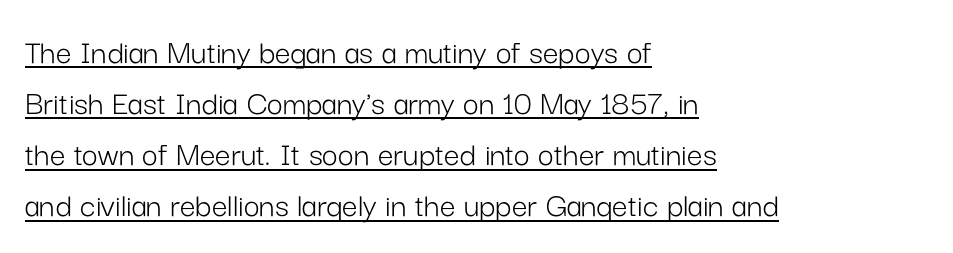
{"serif": "no", "italic": "no", "bold": "no", "weight": "light", "width": "normal", "stroke_contrast": "low", "x_height": "medium", "monospaced": "no", "underline": "yes", "align": "left", "line_spacing": "normal", "line_spacing_ratio": 1.46, "letter_spacing": "normal", "letter_spacing_em": 0.0, "glyph_px": 35}
